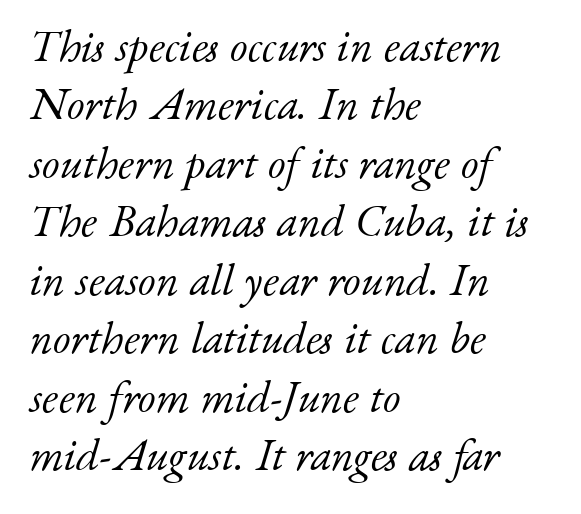
The image shows 45 px light serif type, italic (leaning right); set left-aligned, normal line spacing (1.3x), normal letter spacing, not underlined; low stroke contrast and a small x-height.
